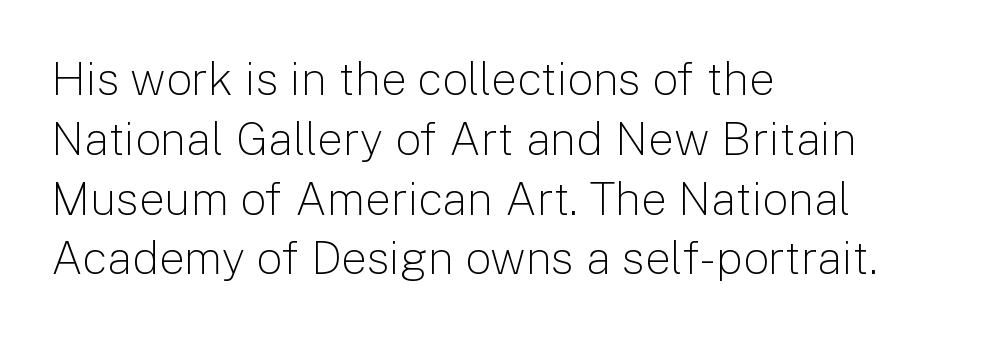
The image shows 46 px light sans-serif type, upright; set left-aligned, normal line spacing (1.3x), normal letter spacing, not underlined; low stroke contrast and a medium x-height.
